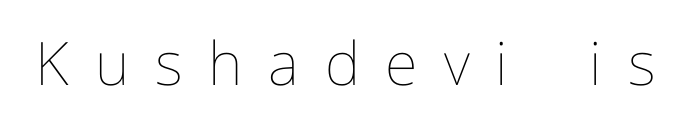
This sample has the flowing, uneven cadence of proportional lettering. The line texture is sparse and dotted thanks to wide tracking. Underline: absent. A light-to-regular cut is what we see here. Style check: upright.
